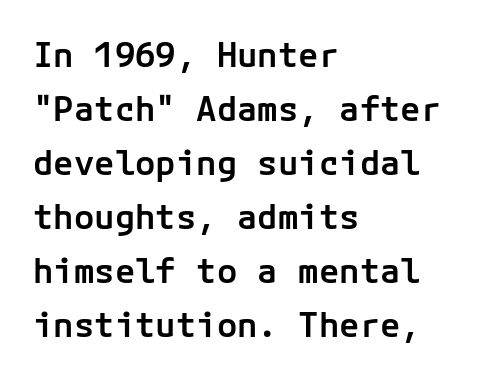
The image shows 34 px semibold sans-serif type, upright; set left-aligned, normal line spacing (1.59x), normal letter spacing, not underlined; low stroke contrast and a medium x-height.
